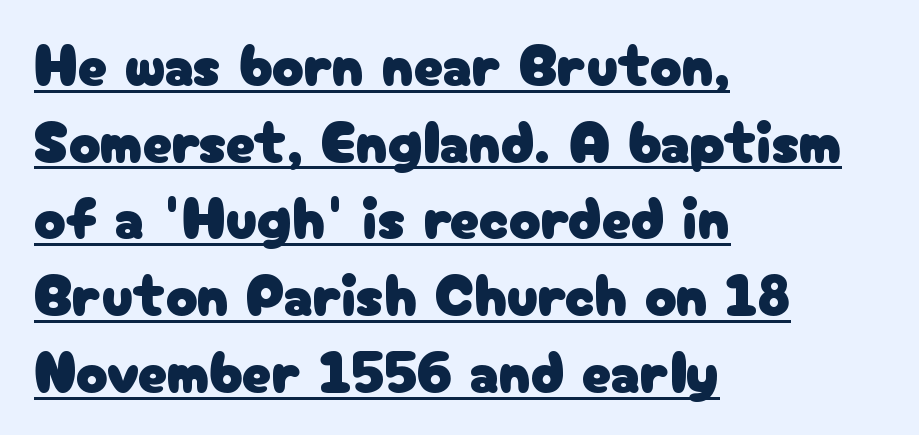
Q: Is the text italic (slanted)? A: No, it is upright.
Q: Is the typeface a serif or a sans-serif typeface? A: Sans-serif.
Q: Is the text underlined? A: Yes.
Q: How is the paragraph aligned? A: Left-aligned.
Q: Is the spacing between letters normal or unusually wide? A: Normal.
Q: Is the spacing between lines tight, normal or loose? A: Normal.
Q: Width (condensed, normal, or wide)? A: Normal.
Q: Stroke contrast? A: Low.
Q: x-height? A: Medium.
Q: Monospaced? A: No.
